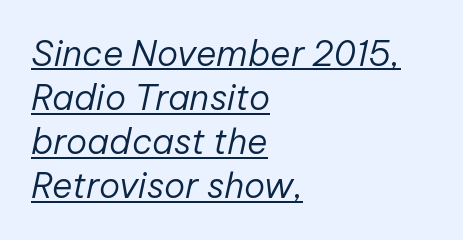
{"italic": "yes", "lean": "right", "slant_degrees": 12, "bold": "no", "weight": "regular", "width": "normal", "stroke_contrast": "low", "x_height": "medium", "monospaced": "no", "underline": "yes", "align": "left", "line_spacing": "normal", "line_spacing_ratio": 1.26, "letter_spacing": "normal", "letter_spacing_em": 0.0, "glyph_px": 35}
